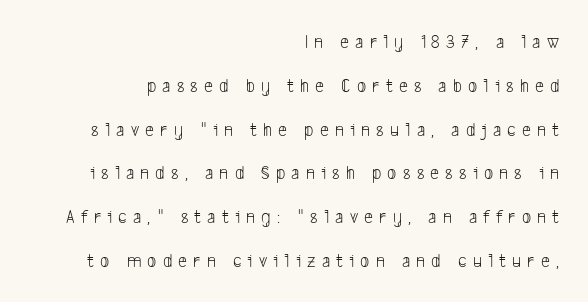
{"bold": "no", "underline": "no", "align": "right", "line_spacing": "loose", "line_spacing_ratio": 2.19, "letter_spacing": "wide", "letter_spacing_em": 0.31, "glyph_px": 20}
